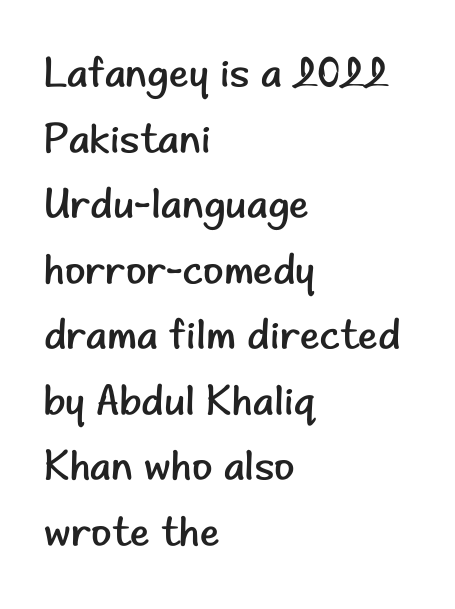
Q: Is the text bold? A: No.
Q: Is the text italic (slanted)? A: No, it is upright.
Q: Is the typeface a serif or a sans-serif typeface? A: Sans-serif.
Q: Is the text underlined? A: No.
Q: How is the paragraph aligned? A: Left-aligned.
Q: Is the spacing between letters normal or unusually wide? A: Normal.
Q: Is the spacing between lines tight, normal or loose? A: Normal.
Q: Width (condensed, normal, or wide)? A: Normal.
Q: Stroke contrast? A: Low.
Q: x-height? A: Small.
Q: Monospaced? A: No.
